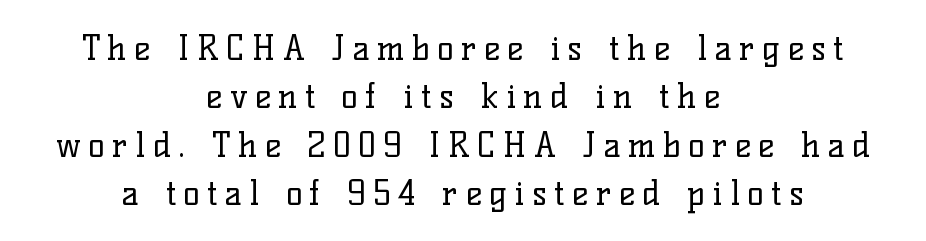
Q: Is the text bold? A: No.
Q: Is the text italic (slanted)? A: No, it is upright.
Q: Is the typeface a serif or a sans-serif typeface? A: Serif.
Q: Is the text underlined? A: No.
Q: How is the paragraph aligned? A: Centered.
Q: Is the spacing between letters normal or unusually wide? A: Unusually wide.
Q: Is the spacing between lines tight, normal or loose? A: Normal.
Q: Width (condensed, normal, or wide)? A: Normal.
Q: Stroke contrast? A: Low.
Q: x-height? A: Medium.
Q: Monospaced? A: No.
